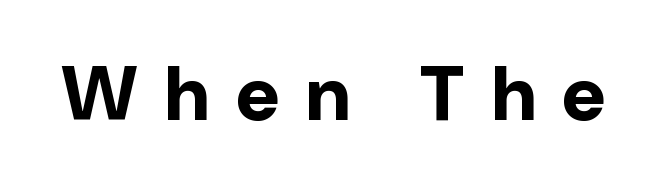
{"serif": "no", "italic": "no", "bold": "yes", "weight": "bold", "width": "normal", "stroke_contrast": "low", "x_height": "medium", "monospaced": "no", "underline": "no", "letter_spacing": "wide", "letter_spacing_em": 0.35, "glyph_px": 76}
